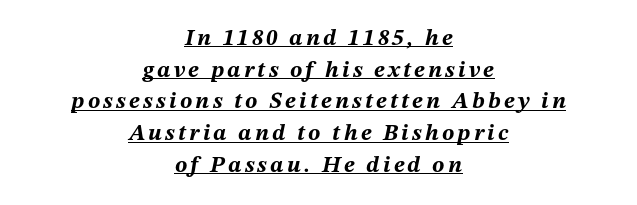
Each glyph is drawn with heavy, bold strokes. Has an underline been added? It has. In CSS terms this would be text-align: center. When letters slant like this, we call the style italic. The passage shown stacks its lines at a standard gap.
